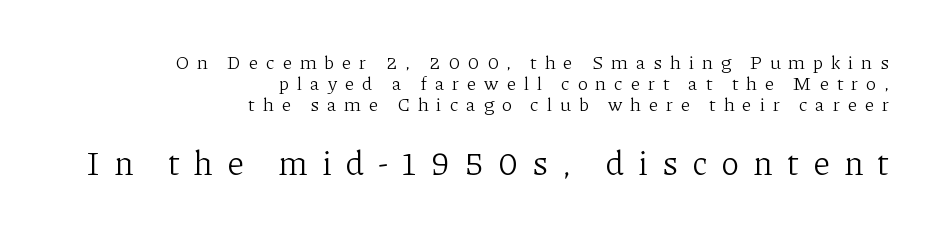
Q: Is the text bold? A: No.
Q: Is the text italic (slanted)? A: No, it is upright.
Q: Is the typeface a serif or a sans-serif typeface? A: Serif.
Q: Is the text underlined? A: No.
Q: How is the paragraph aligned? A: Right-aligned.
Q: Is the spacing between letters normal or unusually wide? A: Unusually wide.
Q: Is the spacing between lines tight, normal or loose? A: Tight.
Q: Which block of text is set in a larger size, the first (top) or the second (bottom)? A: The second (bottom) one.
Q: Width (condensed, normal, or wide)? A: Normal.
Q: Stroke contrast? A: Low.
Q: x-height? A: Medium.
Q: Monospaced? A: No.
